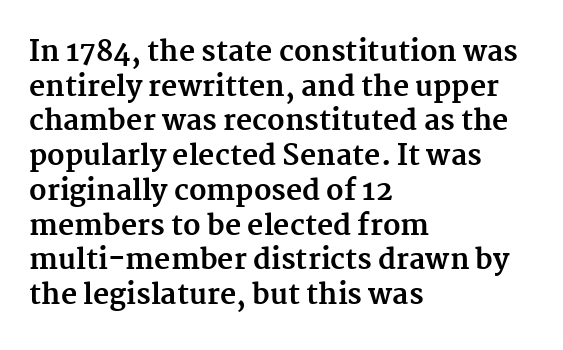
{"serif": "yes", "italic": "no", "bold": "yes", "weight": "bold", "width": "normal", "stroke_contrast": "medium", "x_height": "medium", "monospaced": "no", "underline": "no", "align": "left", "line_spacing_ratio": 1.24, "letter_spacing": "normal", "letter_spacing_em": 0.0, "glyph_px": 28}
